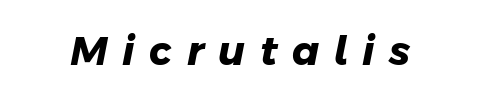
The image shows 40 px heavy sans-serif type; set unusually wide letter spacing (+0.36 em), not underlined; low stroke contrast and a medium x-height.
